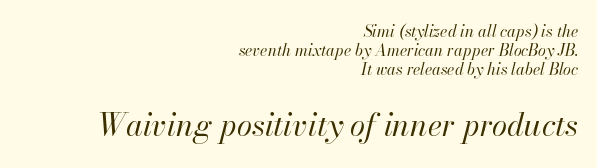
Q: Is the text bold? A: No.
Q: Is the text italic (slanted)? A: Yes, it leans right by about 13 degrees.
Q: Is the text underlined? A: No.
Q: How is the paragraph aligned? A: Right-aligned.
Q: Is the spacing between letters normal or unusually wide? A: Normal.
Q: Which block of text is set in a larger size, the first (top) or the second (bottom)? A: The second (bottom) one.
Q: Width (condensed, normal, or wide)? A: Normal.
Q: Stroke contrast? A: High.
Q: x-height? A: Small.
Q: Monospaced? A: No.
